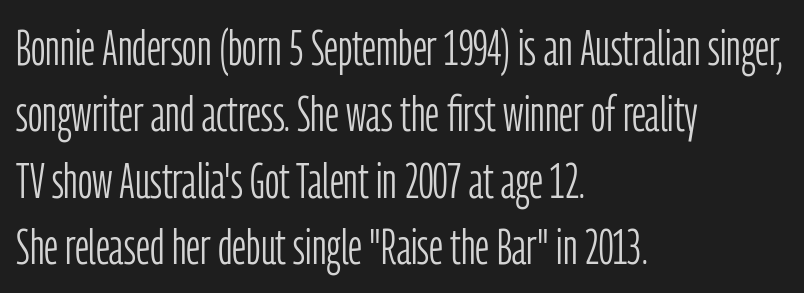
{"serif": "no", "italic": "no", "bold": "no", "weight": "light", "width": "condensed", "stroke_contrast": "low", "x_height": "medium", "monospaced": "no", "underline": "no", "align": "left", "line_spacing": "normal", "line_spacing_ratio": 1.33, "letter_spacing": "normal", "letter_spacing_em": 0.0, "glyph_px": 50}
